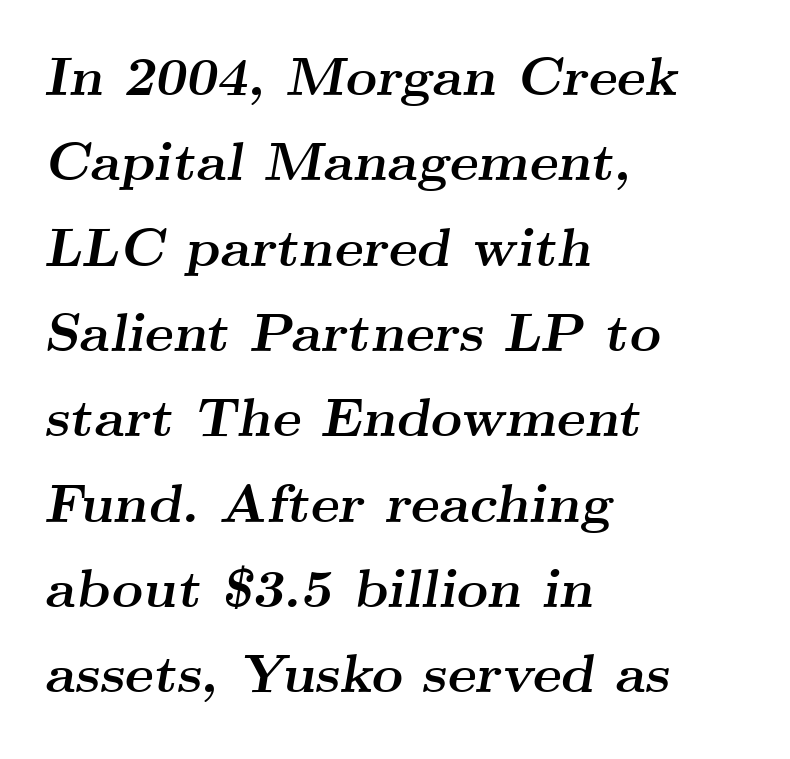
{"serif": "yes", "italic": "yes", "lean": "right", "slant_degrees": 9, "bold": "yes", "weight": "semibold", "width": "wide", "stroke_contrast": "medium", "x_height": "small", "monospaced": "no", "underline": "no", "align": "left", "line_spacing": "normal", "line_spacing_ratio": 1.58, "letter_spacing": "normal", "letter_spacing_em": 0.0, "glyph_px": 54}
